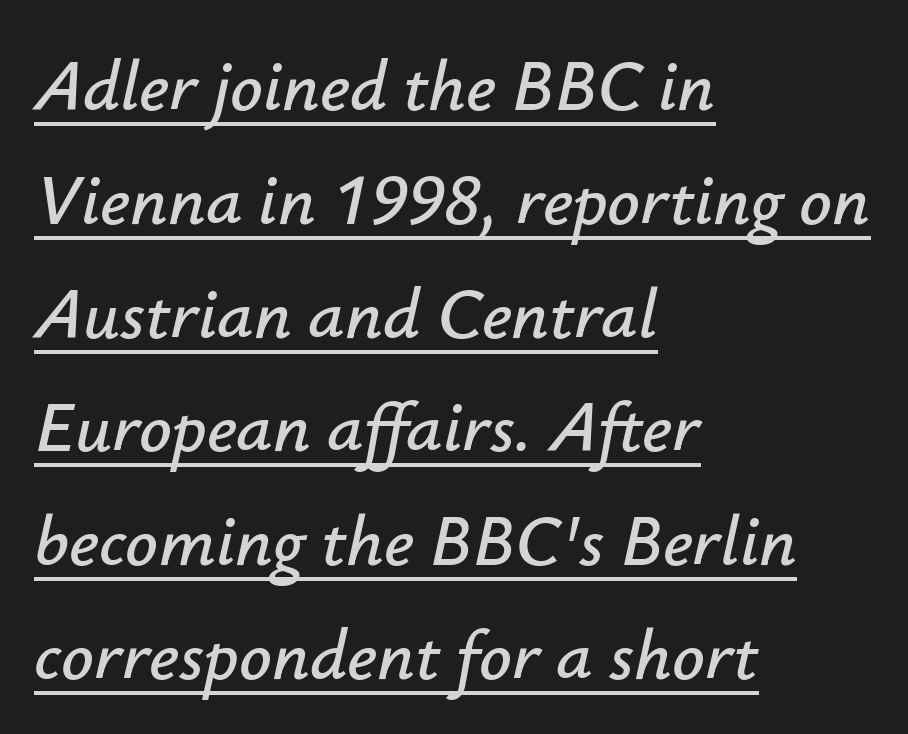
Q: Is the text italic (slanted)? A: Yes, it leans right by about 12 degrees.
Q: Is the text underlined? A: Yes.
Q: How is the paragraph aligned? A: Left-aligned.
Q: Is the spacing between letters normal or unusually wide? A: Normal.
Q: Is the spacing between lines tight, normal or loose? A: Normal.
Q: Width (condensed, normal, or wide)? A: Normal.
Q: Stroke contrast? A: Low.
Q: x-height? A: Small.
Q: Monospaced? A: No.
